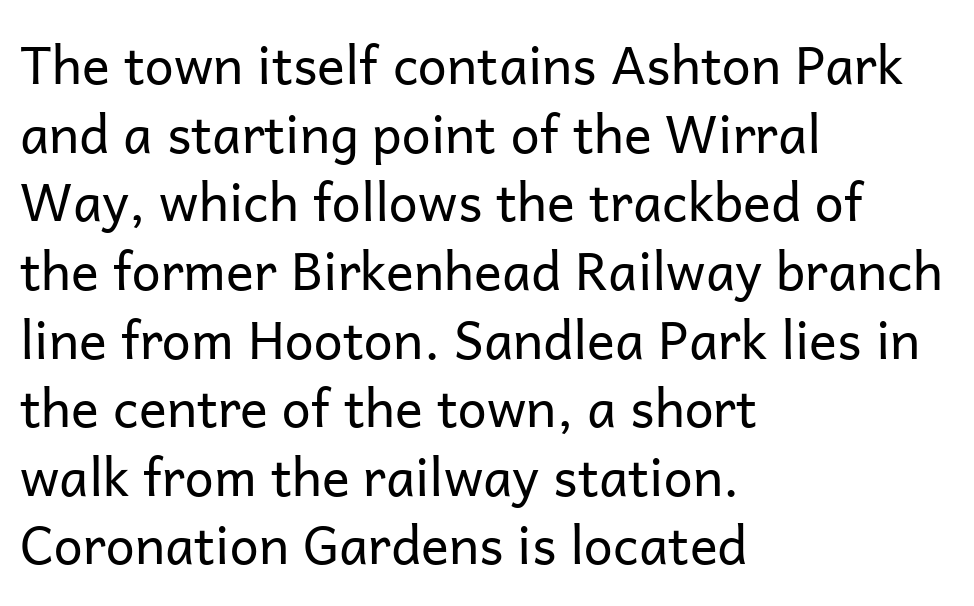
{"serif": "no", "italic": "no", "bold": "no", "weight": "regular", "width": "normal", "stroke_contrast": "low", "x_height": "medium", "monospaced": "no", "underline": "no", "align": "left", "line_spacing": "normal", "line_spacing_ratio": 1.32, "letter_spacing": "normal", "letter_spacing_em": 0.0, "glyph_px": 52}
